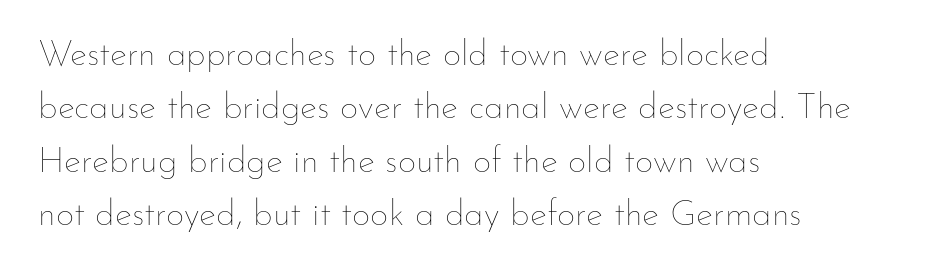
{"italic": "no", "bold": "no", "weight": "thin", "width": "normal", "stroke_contrast": "low", "x_height": "small", "monospaced": "no", "underline": "no", "align": "left", "line_spacing": "normal", "line_spacing_ratio": 1.48, "letter_spacing": "normal", "letter_spacing_em": 0.0, "glyph_px": 36}
